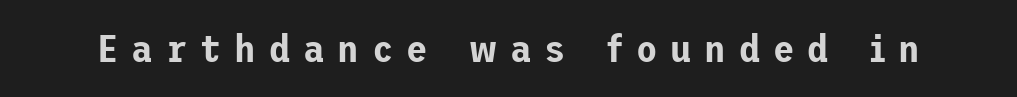
Q: Is the text italic (slanted)? A: No, it is upright.
Q: Is the typeface a serif or a sans-serif typeface? A: Sans-serif.
Q: Is the text underlined? A: No.
Q: Is the spacing between letters normal or unusually wide? A: Unusually wide.
Q: Width (condensed, normal, or wide)? A: Normal.
Q: Stroke contrast? A: Low.
Q: x-height? A: Medium.
